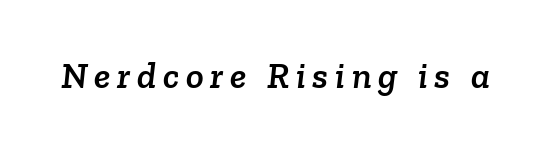
The image shows 37 px serif type; set not underlined; low stroke contrast and a medium x-height.
